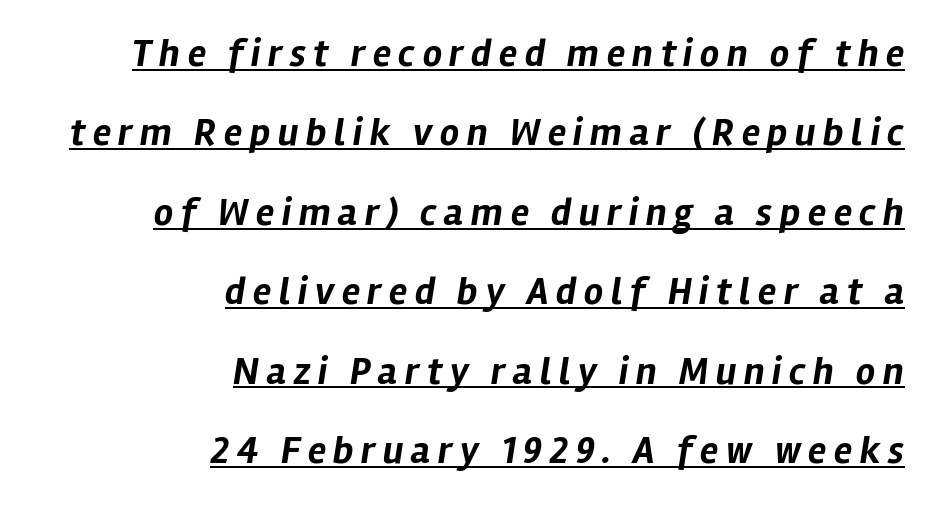
Check the space under the baseline: a stroke is drawn there. Posture: slanted. These lines carry a lot of weight — the face is fully bold. Each letter keeps its own natural width here, so spacing adapts to shape. A student would call this right alignment; a typographer would say flush right, rag left.
